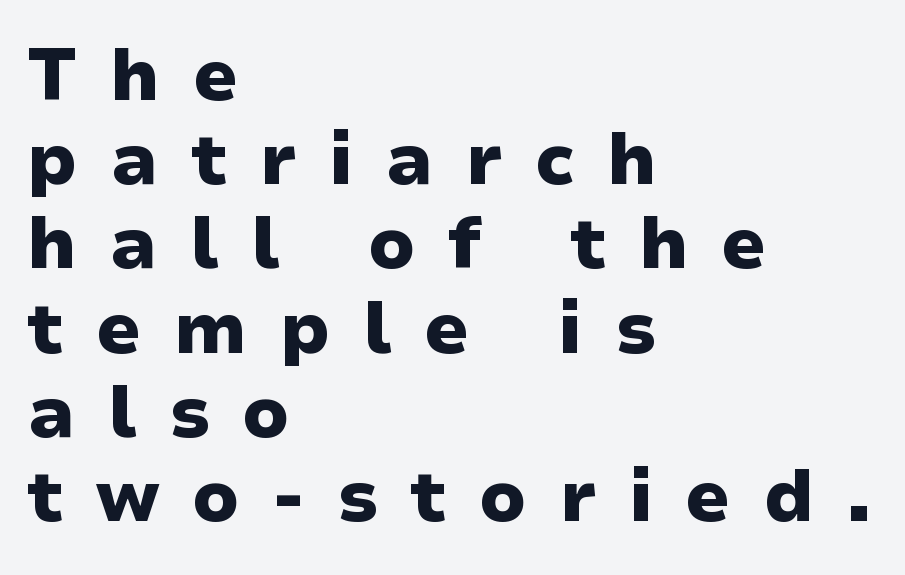
A sans-serif font was chosen for this passage. This sample is left-justified, so line endings fall wherever the words run out. Style check: upright. Proportional: the letters do not fall into vertical columns. Does extra space separate the letters? Yes, quite a lot of it.
